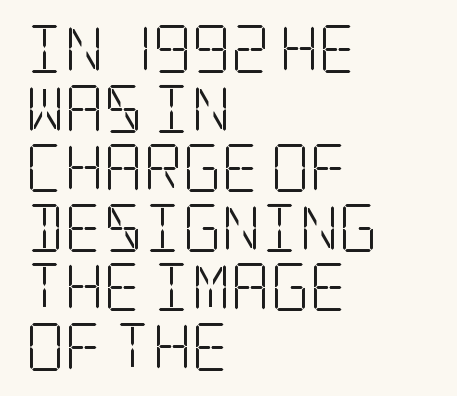
Q: Is the text bold? A: No.
Q: Is the text italic (slanted)? A: No, it is upright.
Q: Is the typeface a serif or a sans-serif typeface? A: Serif.
Q: Is the text underlined? A: No.
Q: How is the paragraph aligned? A: Left-aligned.
Q: Is the spacing between letters normal or unusually wide? A: Normal.
Q: Width (condensed, normal, or wide)? A: Condensed.
Q: Stroke contrast? A: Low.
Q: x-height? A: Large.
